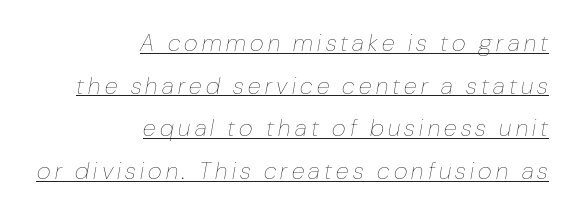
The image shows 24 px text type, italic (leaning right); set right-aligned, line spacing 1.78x, underlined.
